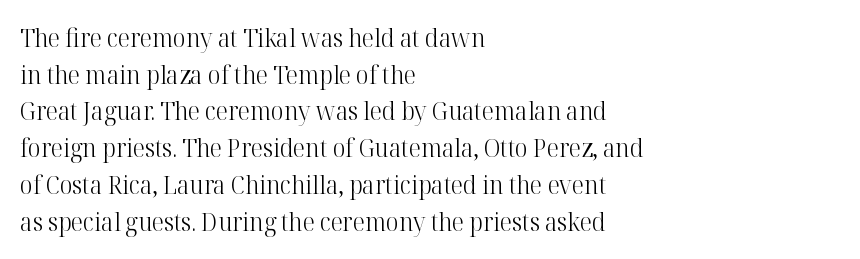
{"italic": "no", "bold": "no", "underline": "no", "align": "left", "line_spacing": "normal", "line_spacing_ratio": 1.47, "letter_spacing": "normal", "letter_spacing_em": 0.0, "glyph_px": 25}
